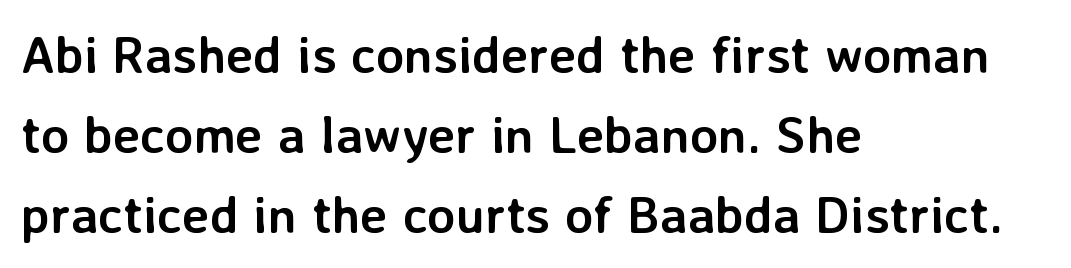
Line spacing here is normal. Unlike a traditional serif, this face leaves its strokes unadorned. Does the copy run flush right? No — it runs flush left. Plenty of ink on the page — the face is bold. The letters advance in unequal steps, a hallmark of proportional type.
